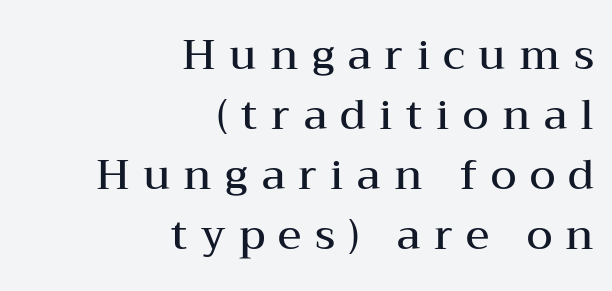
Q: Is the text bold? A: Semi-bold.
Q: Is the text italic (slanted)? A: No, it is upright.
Q: Is the typeface a serif or a sans-serif typeface? A: Serif.
Q: Is the text underlined? A: No.
Q: How is the paragraph aligned? A: Right-aligned.
Q: Is the spacing between letters normal or unusually wide? A: Unusually wide.
Q: Is the spacing between lines tight, normal or loose? A: Normal.
Q: Width (condensed, normal, or wide)? A: Wide.
Q: Stroke contrast? A: Medium.
Q: x-height? A: Medium.
Q: Monospaced? A: No.
